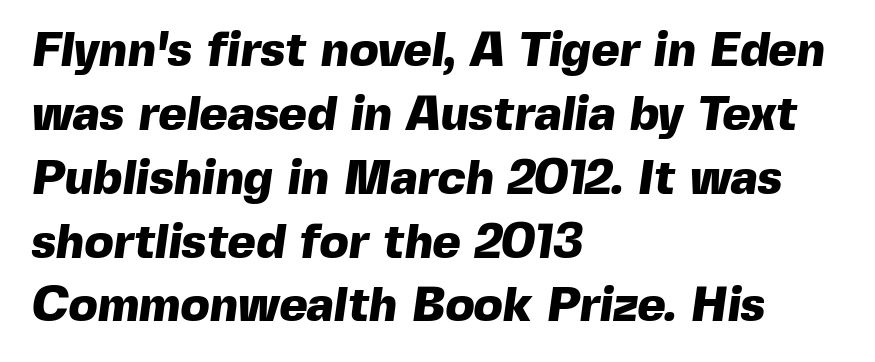
{"serif": "no", "bold": "yes", "weight": "heavy", "width": "normal", "x_height": "medium", "monospaced": "no", "underline": "no", "align": "left", "line_spacing": "normal", "line_spacing_ratio": 1.33, "letter_spacing": "normal", "letter_spacing_em": 0.0, "glyph_px": 48}
